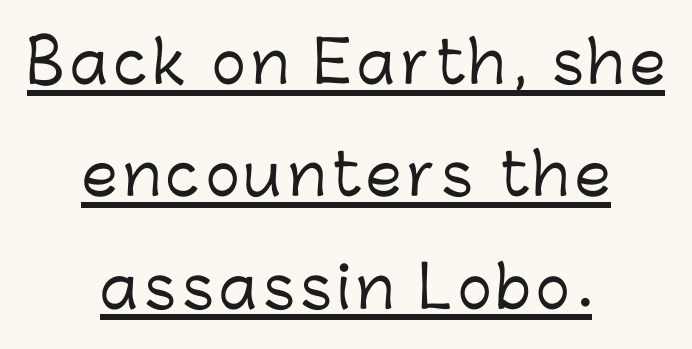
{"serif": "no", "italic": "no", "width": "normal", "stroke_contrast": "low", "x_height": "medium", "monospaced": "no", "underline": "yes", "align": "center", "line_spacing": "loose", "line_spacing_ratio": 1.97, "glyph_px": 57}
